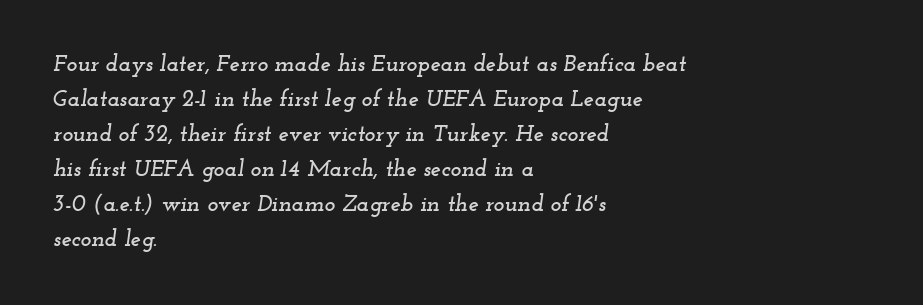
The image shows 23 px text type, italic (leaning right); set left-aligned, normal line spacing (1.52x), normal letter spacing, not underlined.
